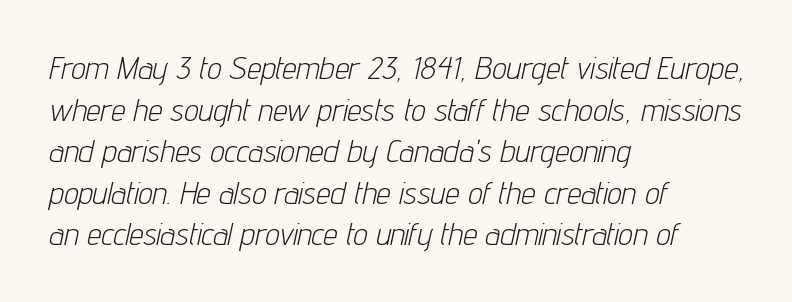
The image shows 32 px light, condensed type, italic (leaning right); set left-aligned, normal line spacing (1.3x), normal letter spacing, not underlined; low stroke contrast and a medium x-height.
